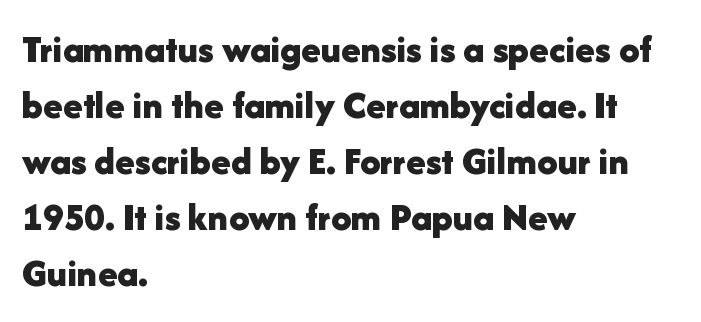
Q: Is the text bold? A: Yes.
Q: Is the text italic (slanted)? A: No, it is upright.
Q: Is the typeface a serif or a sans-serif typeface? A: Sans-serif.
Q: Is the text underlined? A: No.
Q: How is the paragraph aligned? A: Left-aligned.
Q: Is the spacing between letters normal or unusually wide? A: Normal.
Q: Is the spacing between lines tight, normal or loose? A: Normal.
Q: Width (condensed, normal, or wide)? A: Normal.
Q: Stroke contrast? A: Low.
Q: x-height? A: Medium.
Q: Monospaced? A: No.
